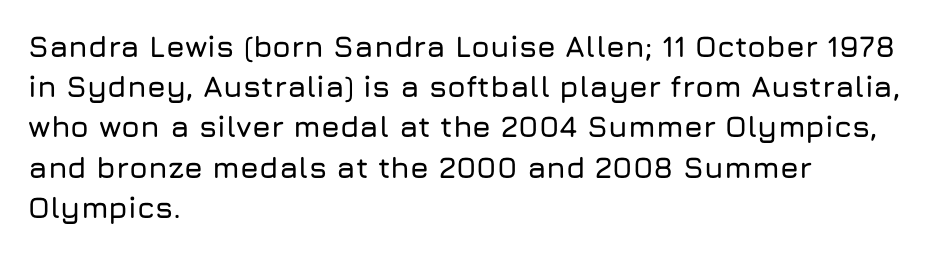
Q: Is the text italic (slanted)? A: No, it is upright.
Q: Is the typeface a serif or a sans-serif typeface? A: Sans-serif.
Q: Is the text underlined? A: No.
Q: How is the paragraph aligned? A: Left-aligned.
Q: Is the spacing between letters normal or unusually wide? A: Normal.
Q: Is the spacing between lines tight, normal or loose? A: Normal.
Q: Width (condensed, normal, or wide)? A: Normal.
Q: Stroke contrast? A: Low.
Q: x-height? A: Medium.
Q: Monospaced? A: No.
